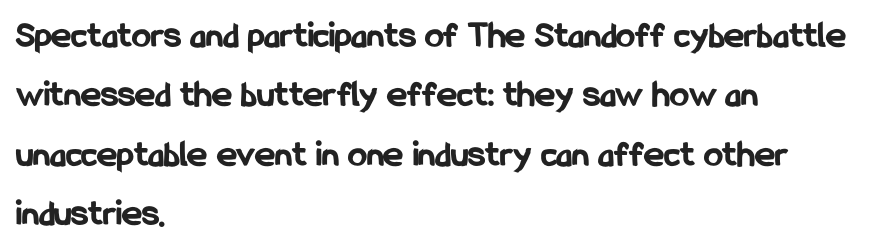
{"serif": "no", "italic": "no", "bold": "yes", "weight": "bold", "width": "condensed", "stroke_contrast": "low", "x_height": "medium", "monospaced": "no", "underline": "no", "align": "left", "line_spacing": "normal", "line_spacing_ratio": 1.56, "letter_spacing": "normal", "letter_spacing_em": 0.0, "glyph_px": 38}
